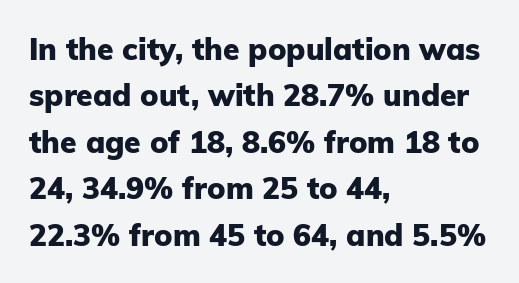
{"serif": "no", "italic": "no", "bold": "yes", "weight": "heavy", "width": "normal", "stroke_contrast": "low", "x_height": "medium", "monospaced": "no", "underline": "no", "align": "left", "line_spacing": "normal", "line_spacing_ratio": 1.55, "letter_spacing": "normal", "letter_spacing_em": 0.0, "glyph_px": 30}
